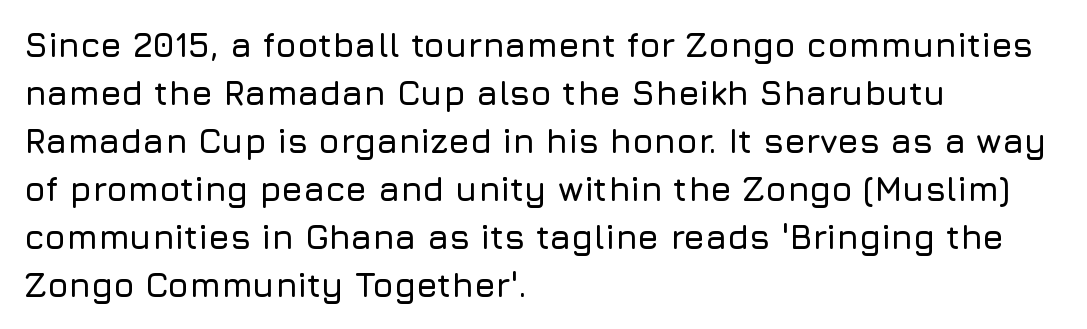
The image shows 34 px sans-serif type, upright; set left-aligned, normal line spacing (1.41x), normal letter spacing, not underlined; low stroke contrast and a medium x-height.
